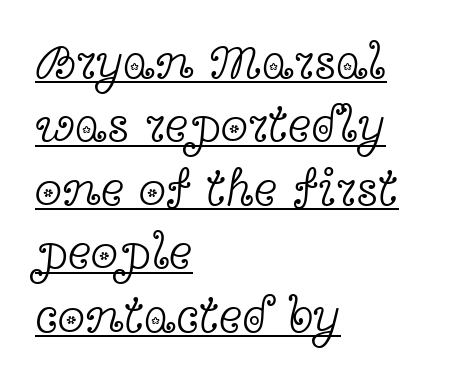
The image shows 50 px light, wide serif type, upright; set left-aligned, normal line spacing (1.27x), normal letter spacing, underlined; a medium x-height.
